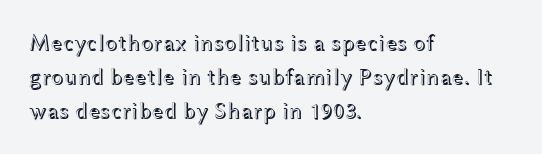
The image shows 23 px text type, upright; set left-aligned, normal line spacing (1.48x), normal letter spacing, not underlined.
